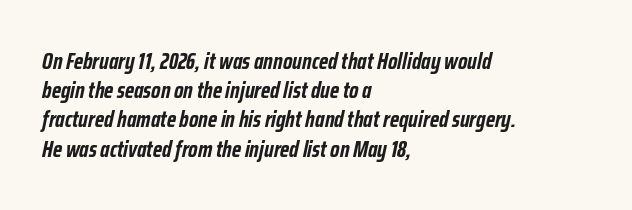
The image shows 23 px bold type, italic (leaning right); set left-aligned, normal line spacing (1.27x), normal letter spacing, not underlined.
